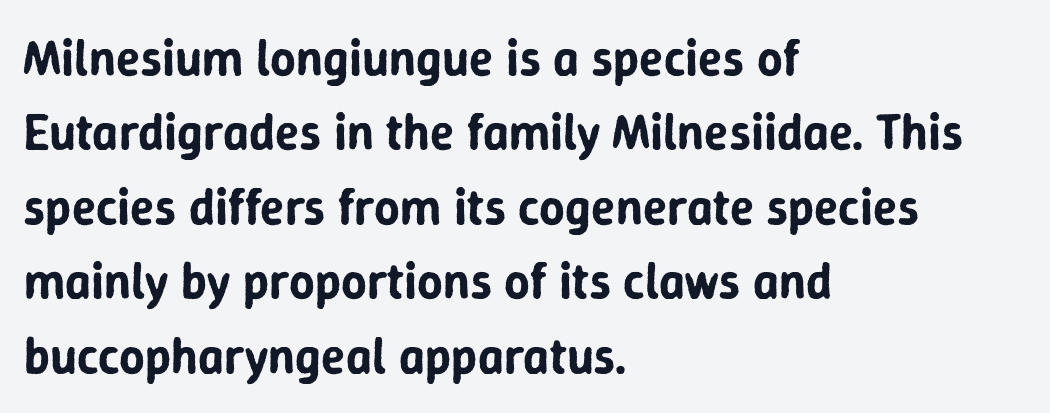
The image shows 50 px sans-serif type, upright; set left-aligned, normal line spacing (1.49x), normal letter spacing, not underlined; low stroke contrast and a medium x-height.
